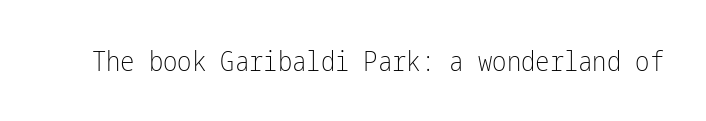
Q: Is the text bold? A: No.
Q: Is the text italic (slanted)? A: No, it is upright.
Q: Is the text underlined? A: No.
Q: Is the spacing between letters normal or unusually wide? A: Normal.
